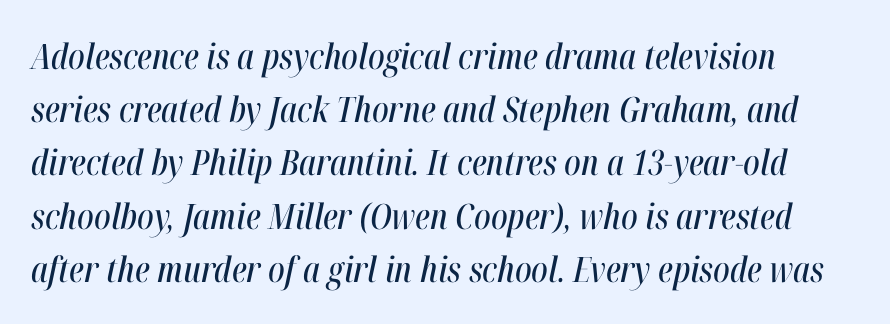
{"italic": "yes", "lean": "right", "slant_degrees": 12, "width": "condensed", "stroke_contrast": "high", "x_height": "medium", "monospaced": "no", "underline": "no", "align": "left", "line_spacing": "normal", "line_spacing_ratio": 1.52, "letter_spacing": "normal", "letter_spacing_em": 0.0, "glyph_px": 35}
